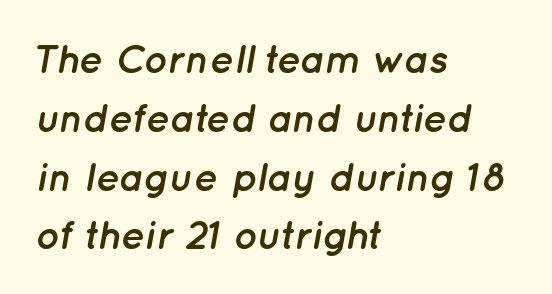
{"italic": "yes", "lean": "right", "slant_degrees": 12, "bold": "yes", "weight": "semibold", "width": "normal", "stroke_contrast": "low", "x_height": "medium", "monospaced": "no", "underline": "no", "align": "left", "line_spacing": "normal", "line_spacing_ratio": 1.47, "letter_spacing": "normal", "letter_spacing_em": 0.0, "glyph_px": 40}
